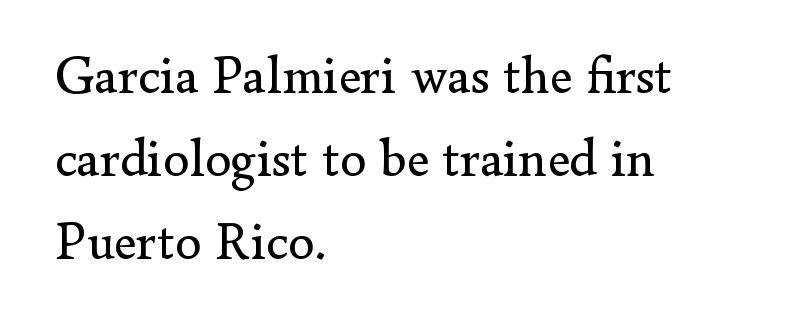
The passage shown is typed in a proportional face where columns would drift. A typesetter would call this zero additional tracking. Nothing heavy about these letters — not bold at all. Each row of text sits above clean, open space.
